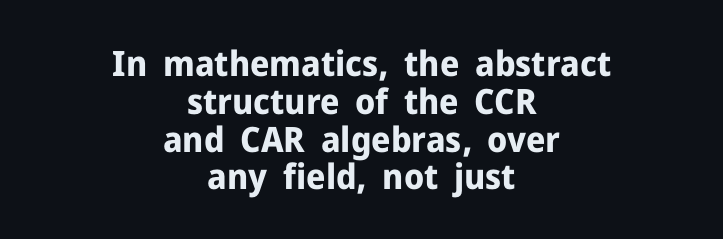
Heavy, bold letterforms. Neither beginnings nor endings align; midpoints do. Quick note: underline off. Here the designer chose a conventional face with non-uniform glyph widths. Rows of type sit shoulder to shoulder in the vertical direction.
